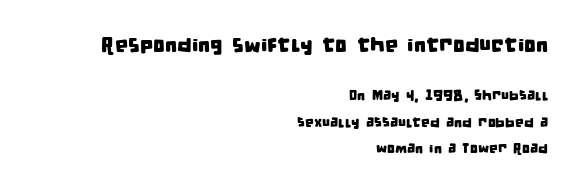
Q: Is the text underlined? A: No.
Q: How is the paragraph aligned? A: Right-aligned.
Q: Is the spacing between letters normal or unusually wide? A: Normal.
Q: Is the spacing between lines tight, normal or loose? A: Loose.
Q: Which block of text is set in a larger size, the first (top) or the second (bottom)? A: The first (top) one.
